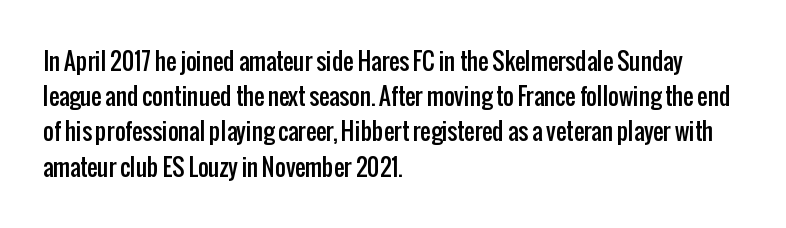
The image shows 23 px text type, upright; set left-aligned, normal line spacing (1.53x), normal letter spacing, not underlined.
